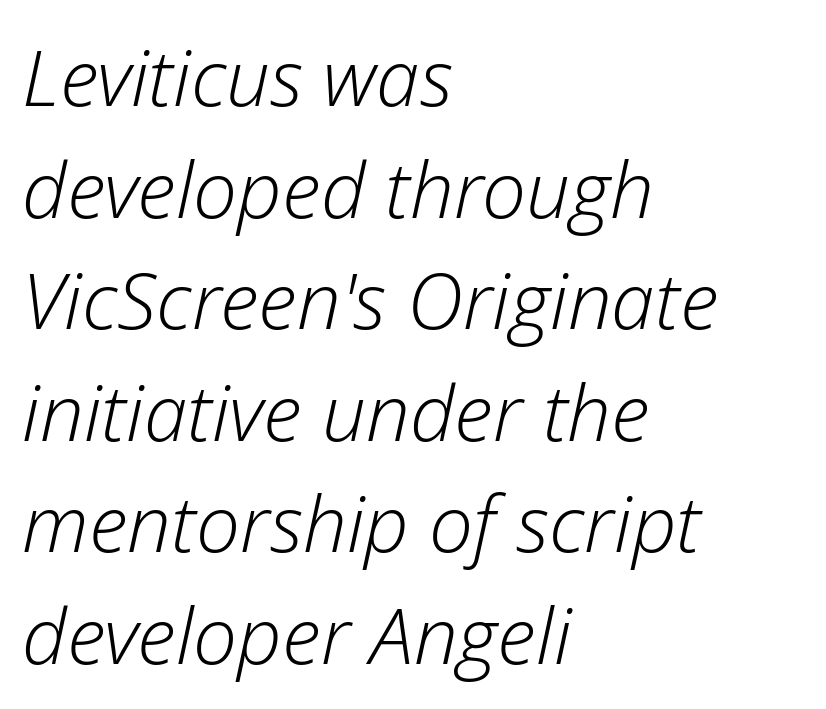
Vertically, the passage feels balanced, rows spaced as you'd expect. Nothing heavy about these letters — not bold at all. The space beneath each line is pristine and unruled. The text carries the slant typical of an italic or oblique font. Each word holds together tightly as a unit, with standard inter-letter gaps. Looks like regular typesetting: each glyph gets only the width it needs.
